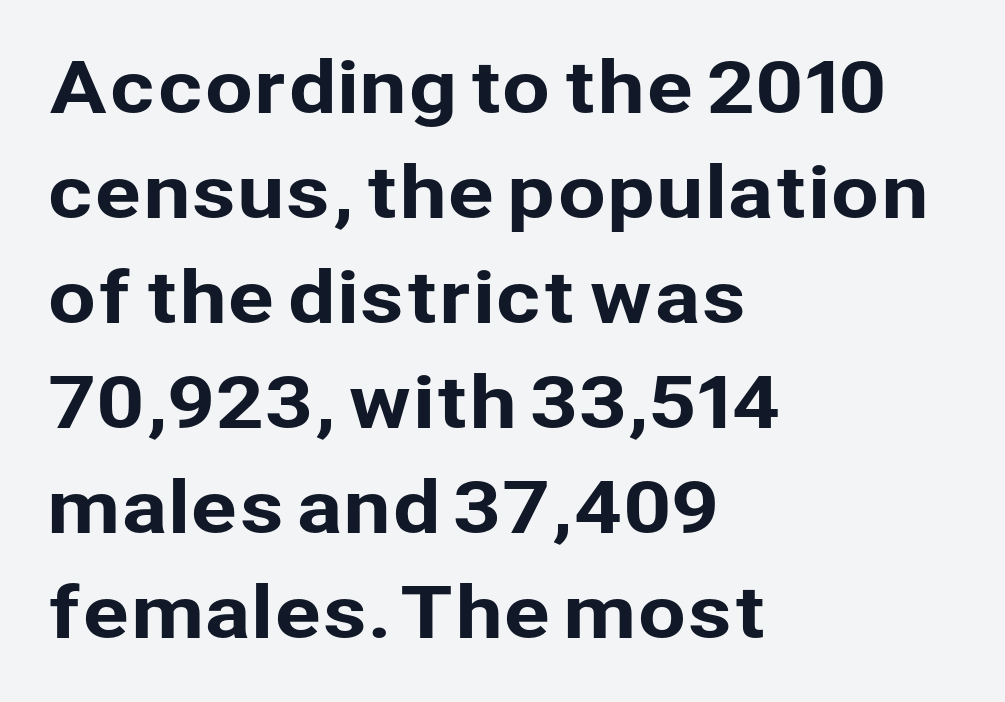
The image shows 70 px sans-serif type, upright; set left-aligned, normal line spacing (1.5x), normal letter spacing, not underlined; low stroke contrast and a medium x-height.
